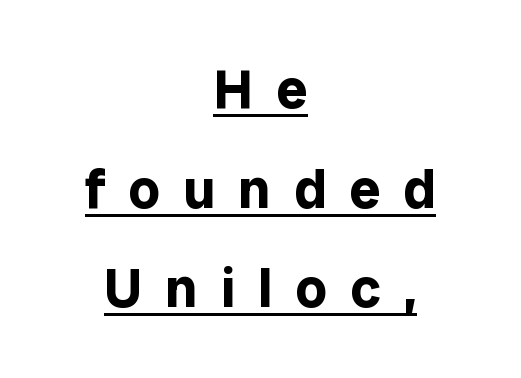
{"serif": "no", "italic": "no", "bold": "yes", "weight": "bold", "width": "normal", "stroke_contrast": "low", "x_height": "medium", "monospaced": "no", "underline": "yes", "align": "center", "line_spacing_ratio": 1.81, "letter_spacing": "wide", "letter_spacing_em": 0.42, "glyph_px": 55}
